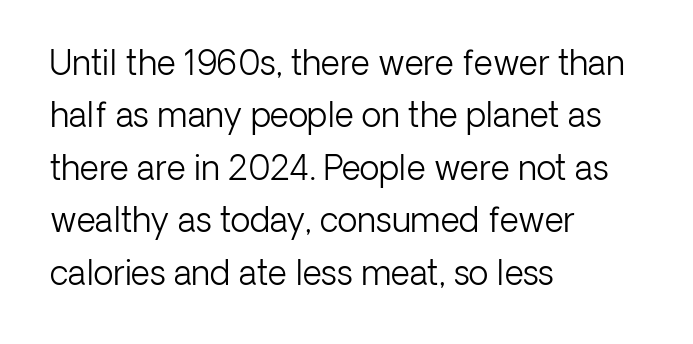
Q: Is the text bold? A: No.
Q: Is the text italic (slanted)? A: No, it is upright.
Q: Is the typeface a serif or a sans-serif typeface? A: Sans-serif.
Q: Is the text underlined? A: No.
Q: How is the paragraph aligned? A: Left-aligned.
Q: Is the spacing between letters normal or unusually wide? A: Normal.
Q: Is the spacing between lines tight, normal or loose? A: Normal.
Q: Width (condensed, normal, or wide)? A: Normal.
Q: Stroke contrast? A: Low.
Q: x-height? A: Medium.
Q: Monospaced? A: No.
